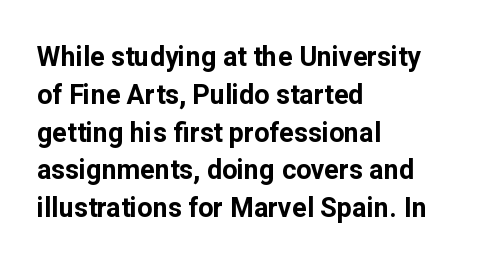
{"italic": "no", "bold": "yes", "underline": "no", "align": "left", "line_spacing": "normal", "line_spacing_ratio": 1.4, "letter_spacing": "normal", "letter_spacing_em": 0.0, "glyph_px": 27}
